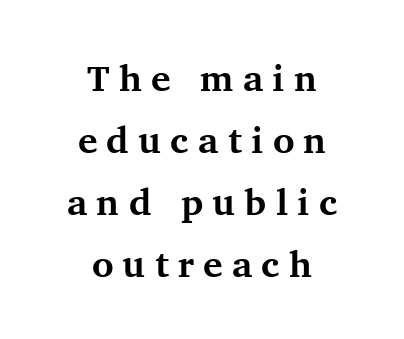
The horizontal fit of the characters is loose and conspicuously gappy. Tall strokes in this sample are plumb rather than angled. Honestly, the row spacing looks completely unremarkable. The baseline area is clear.
